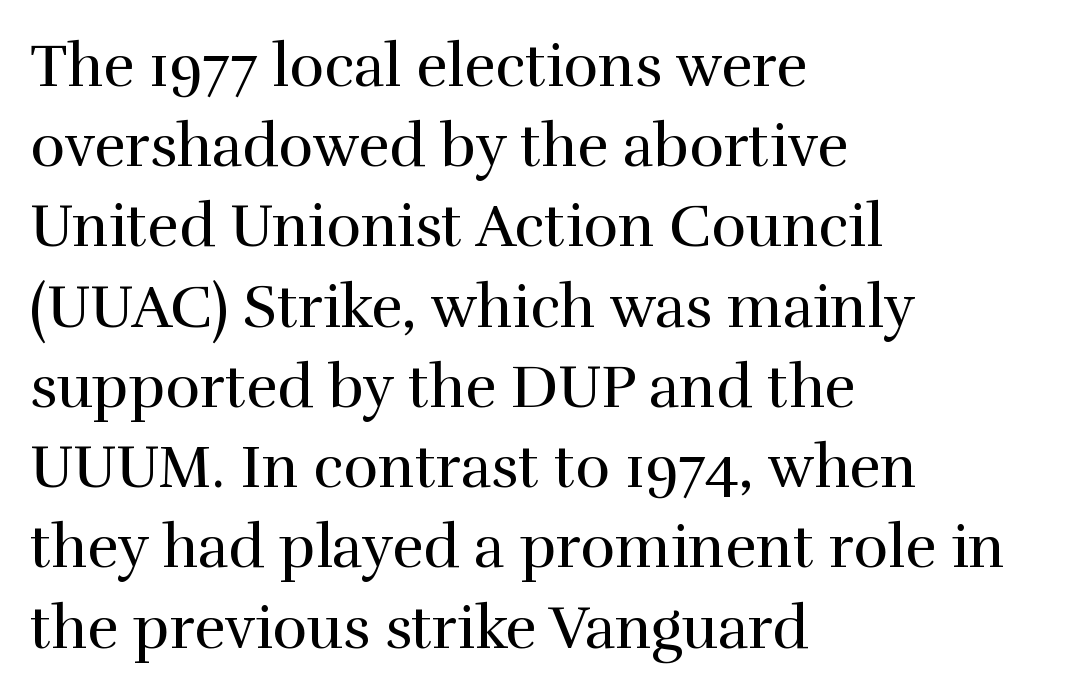
Q: Is the text bold? A: No.
Q: Is the text italic (slanted)? A: No, it is upright.
Q: Is the typeface a serif or a sans-serif typeface? A: Serif.
Q: Is the text underlined? A: No.
Q: How is the paragraph aligned? A: Left-aligned.
Q: Is the spacing between letters normal or unusually wide? A: Normal.
Q: Is the spacing between lines tight, normal or loose? A: Normal.
Q: Width (condensed, normal, or wide)? A: Normal.
Q: x-height? A: Medium.
Q: Monospaced? A: No.
